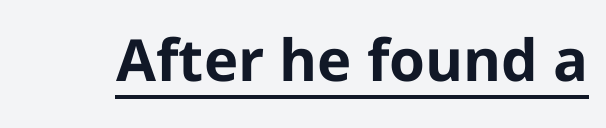
Has an underline been added? It has. The lettering stays uniformly vertical, giving the passage a roman look. Is this a fixed-width face? No — the glyphs have proportional, varying widths. Letter spacing: default. Letterform terminals end flat and unadorned throughout the passage.
